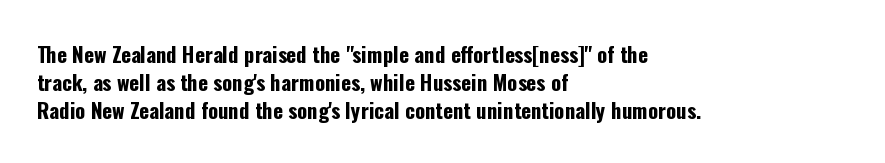
Q: Is the text bold? A: Yes.
Q: Is the text italic (slanted)? A: No, it is upright.
Q: Is the text underlined? A: No.
Q: How is the paragraph aligned? A: Left-aligned.
Q: Is the spacing between letters normal or unusually wide? A: Normal.
Q: Is the spacing between lines tight, normal or loose? A: Normal.
